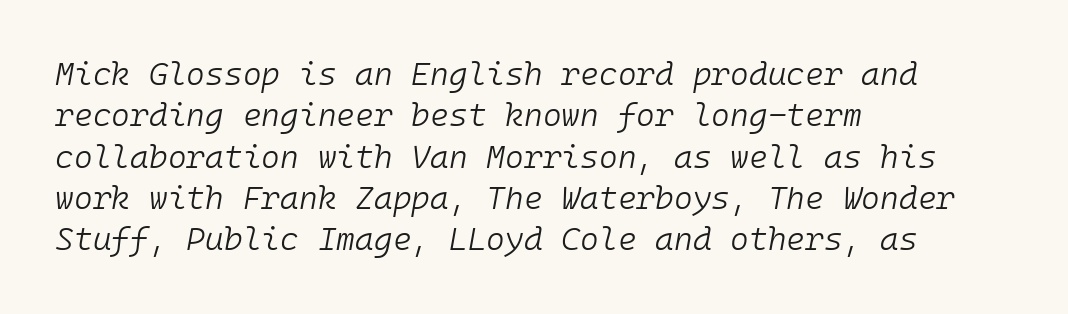
Q: Is the text bold? A: No.
Q: Is the text italic (slanted)? A: Yes, it leans right by about 10 degrees.
Q: Is the text underlined? A: No.
Q: How is the paragraph aligned? A: Left-aligned.
Q: Is the spacing between letters normal or unusually wide? A: Normal.
Q: Is the spacing between lines tight, normal or loose? A: Normal.
Q: Width (condensed, normal, or wide)? A: Normal.
Q: Stroke contrast? A: Low.
Q: x-height? A: Medium.
Q: Monospaced? A: Yes.
